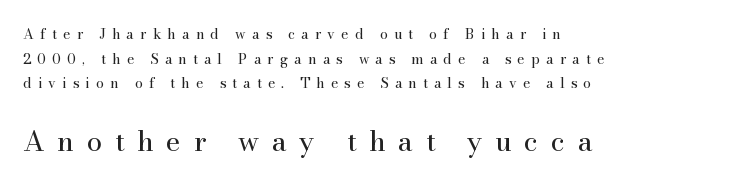
{"serif": "yes", "italic": "no", "bold": "no", "weight": "regular", "width": "normal", "stroke_contrast": "high", "x_height": "small", "monospaced": "no", "underline": "no", "align": "left", "line_spacing_ratio": 1.76, "letter_spacing": "wide", "letter_spacing_em": 0.45, "larger_block": "second", "size_ratio": 2.0, "glyph_px": 28}
